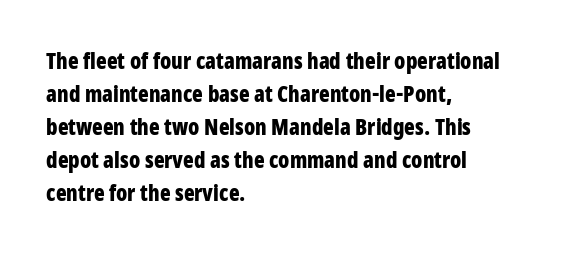
The image shows 22 px bold type, upright; set left-aligned, normal line spacing (1.5x), normal letter spacing, not underlined.
